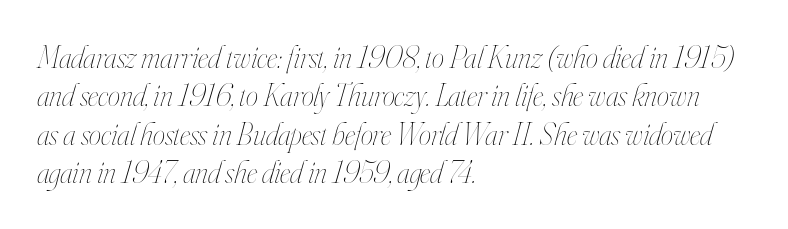
{"italic": "yes", "lean": "right", "slant_degrees": 16, "bold": "no", "weight": "thin", "width": "condensed", "stroke_contrast": "high", "x_height": "small", "monospaced": "no", "underline": "no", "align": "left", "line_spacing_ratio": 1.24, "letter_spacing": "normal", "letter_spacing_em": 0.0, "glyph_px": 31}
